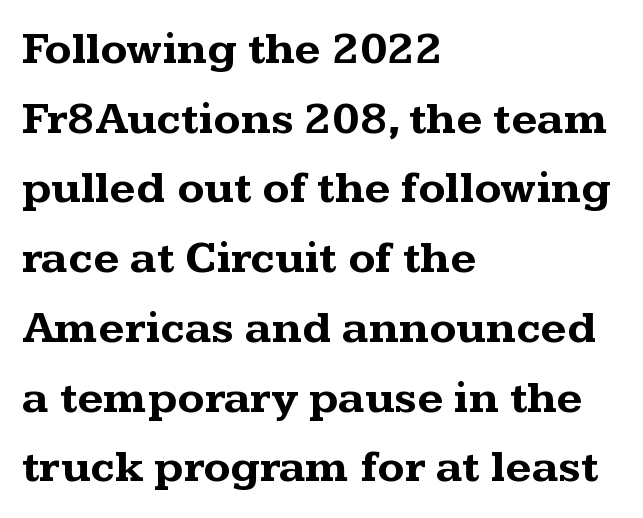
Q: Is the text bold? A: Yes.
Q: Is the text italic (slanted)? A: No, it is upright.
Q: Is the typeface a serif or a sans-serif typeface? A: Serif.
Q: Is the text underlined? A: No.
Q: How is the paragraph aligned? A: Left-aligned.
Q: Is the spacing between letters normal or unusually wide? A: Normal.
Q: Is the spacing between lines tight, normal or loose? A: Normal.
Q: Width (condensed, normal, or wide)? A: Wide.
Q: Stroke contrast? A: Medium.
Q: x-height? A: Medium.
Q: Monospaced? A: No.
